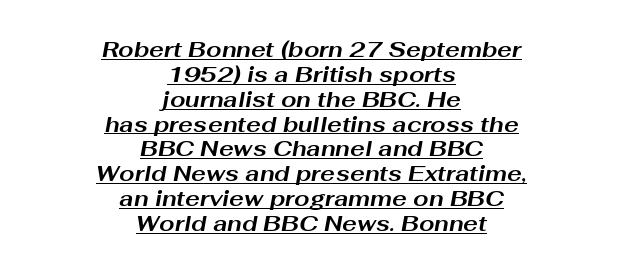
Q: Is the text bold? A: Yes.
Q: Is the text italic (slanted)? A: Yes, it leans right by about 10 degrees.
Q: Is the text underlined? A: Yes.
Q: How is the paragraph aligned? A: Centered.
Q: Is the spacing between letters normal or unusually wide? A: Normal.
Q: Is the spacing between lines tight, normal or loose? A: Tight.
